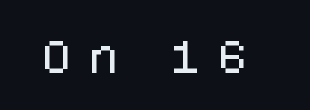
{"serif": "no", "italic": "no", "width": "normal", "stroke_contrast": "low", "x_height": "large", "monospaced": "no", "underline": "no", "letter_spacing": "wide", "letter_spacing_em": 0.44, "glyph_px": 36}
